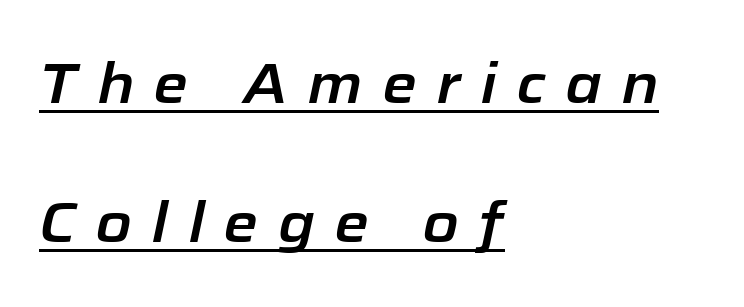
Inter-character spacing is expanded well beyond the font's built-in metrics. Underlined type. One glance says open: line gaps are wider than usual. These lines were composed using italics. Short and long lines alike share a common starting point at left.
